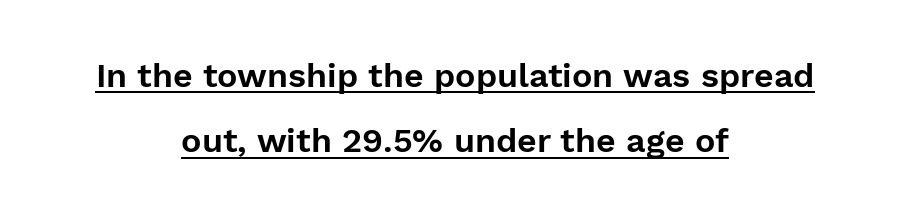
{"serif": "no", "italic": "no", "width": "normal", "stroke_contrast": "low", "x_height": "medium", "monospaced": "no", "underline": "yes", "align": "center", "line_spacing": "loose", "line_spacing_ratio": 1.92, "letter_spacing": "normal", "letter_spacing_em": 0.0, "glyph_px": 34}
